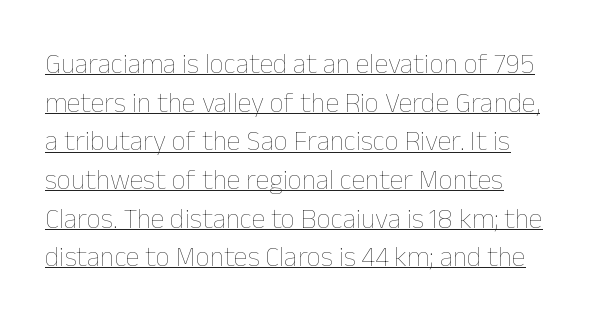
The passage shown has conventional tracking throughout. One glance says typical: line gaps are just what's usual. Heft: none added — not bold. Is there an underline? Yes — a line sits under the letters. A classic flush-left, rag-right setting is used for this passage. Varying glyph widths throughout — classic text-font behaviour.
